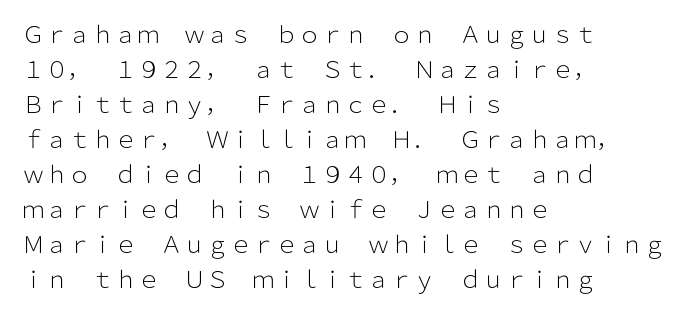
The image shows 23 px text type, upright; set left-aligned, normal line spacing (1.52x), normal letter spacing, not underlined.
